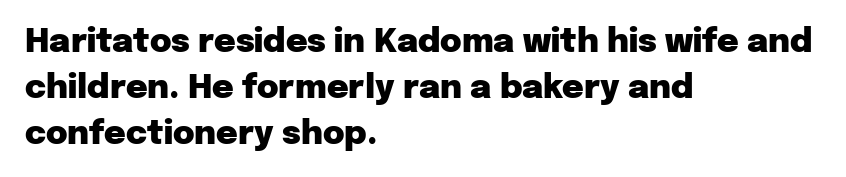
The image shows 33 px heavy sans-serif type, upright; set left-aligned, normal line spacing (1.39x), normal letter spacing, not underlined; low stroke contrast and a medium x-height.
